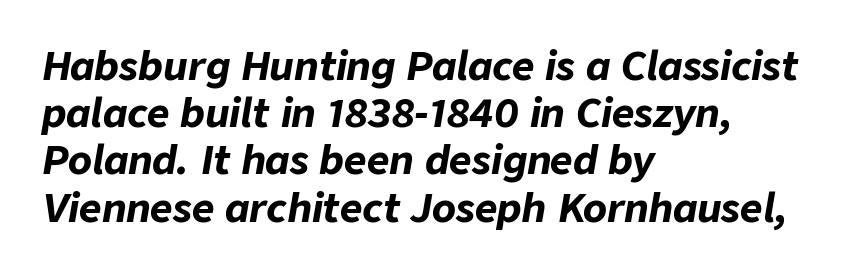
Words appear dense and cohesive because spacing is normal. Clear beneath every line of the passage. Varying glyph widths throughout — classic text-font behaviour. In terms of posture, this sample is oblique. Weight: bold.
